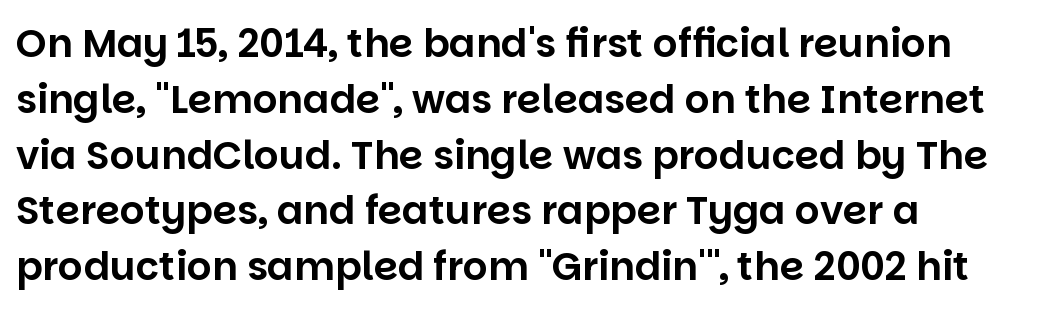
Reading down the block, your eye returns to a fixed left position each line. Spacing verdict: proportional, widths tailored to each character. When letters stand straight like this, we call the style roman or upright. A typesetter would label this face a sans.
